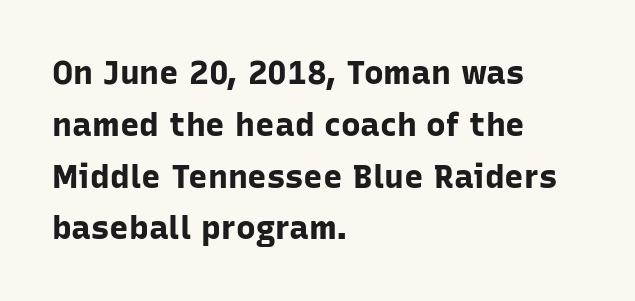
The image shows 33 px bold sans-serif type, upright; set left-aligned, normal line spacing (1.57x), normal letter spacing, not underlined; low stroke contrast and a medium x-height.
